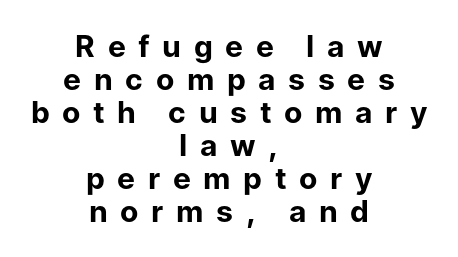
Q: Is the text bold? A: Yes.
Q: Is the text italic (slanted)? A: No, it is upright.
Q: Is the typeface a serif or a sans-serif typeface? A: Sans-serif.
Q: Is the text underlined? A: No.
Q: How is the paragraph aligned? A: Centered.
Q: Is the spacing between letters normal or unusually wide? A: Unusually wide.
Q: Is the spacing between lines tight, normal or loose? A: Tight.
Q: Width (condensed, normal, or wide)? A: Normal.
Q: Stroke contrast? A: Low.
Q: x-height? A: Medium.
Q: Monospaced? A: No.
